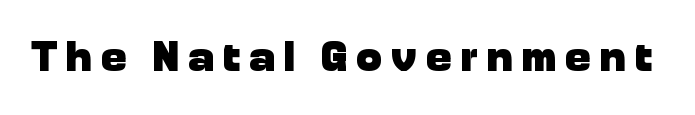
{"serif": "no", "italic": "no", "bold": "yes", "weight": "heavy", "width": "normal", "stroke_contrast": "low", "x_height": "medium", "monospaced": "no", "underline": "no", "letter_spacing": "wide", "letter_spacing_em": 0.21, "glyph_px": 43}
